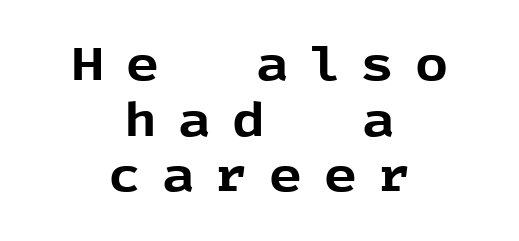
The passage shown is typed in a proportional face where columns would drift. Heavy, bold letterforms. The string is rendered with underlining switched off. Does the lettering tilt? It doesn't — this is upright.
